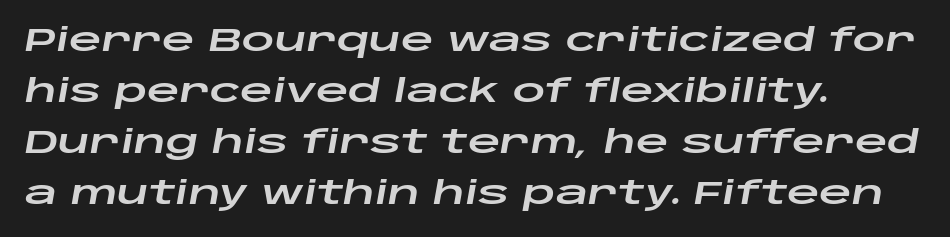
{"italic": "yes", "lean": "right", "slant_degrees": 10, "width": "wide", "stroke_contrast": "low", "x_height": "large", "monospaced": "no", "underline": "no", "align": "left", "line_spacing": "normal", "line_spacing_ratio": 1.59, "letter_spacing": "normal", "letter_spacing_em": 0.0, "glyph_px": 32}
